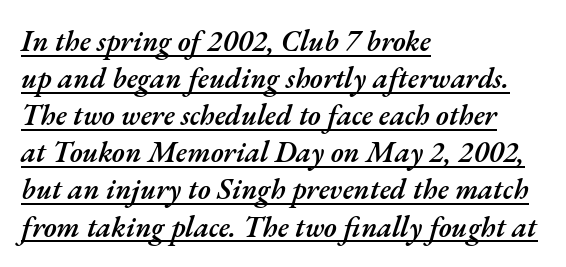
Q: Is the text bold? A: Semi-bold.
Q: Is the text italic (slanted)? A: Yes, it leans right by about 17 degrees.
Q: Is the text underlined? A: Yes.
Q: How is the paragraph aligned? A: Left-aligned.
Q: Is the spacing between letters normal or unusually wide? A: Normal.
Q: Is the spacing between lines tight, normal or loose? A: Normal.
Q: Width (condensed, normal, or wide)? A: Normal.
Q: Stroke contrast? A: Medium.
Q: x-height? A: Small.
Q: Monospaced? A: No.
